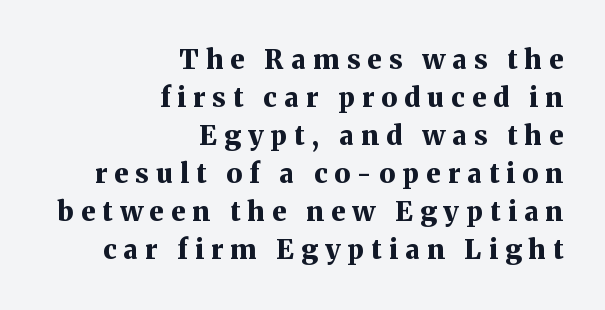
{"italic": "no", "bold": "yes", "underline": "no", "align": "right", "line_spacing": "normal", "line_spacing_ratio": 1.41, "letter_spacing": "wide", "letter_spacing_em": 0.27, "glyph_px": 27}
